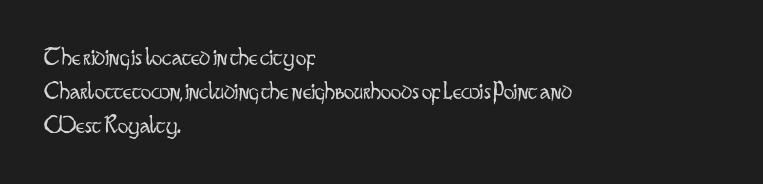
The image shows 26 px text type, upright; set left-aligned, normal line spacing (1.31x), normal letter spacing, not underlined.
